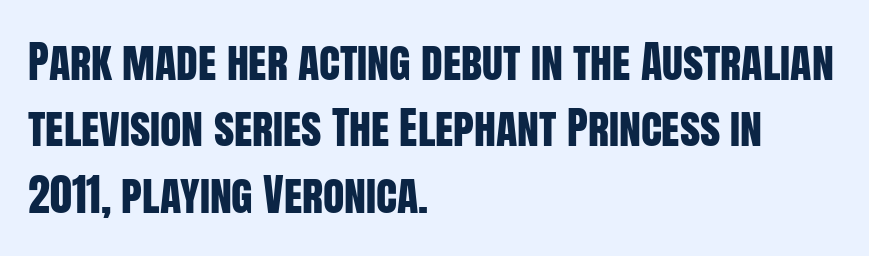
The paragraph shown leans on its left margin. The baseline area is clear. The lettering stays uniformly vertical, giving the passage a roman look. Here the designer chose a conventional face with non-uniform glyph widths.
